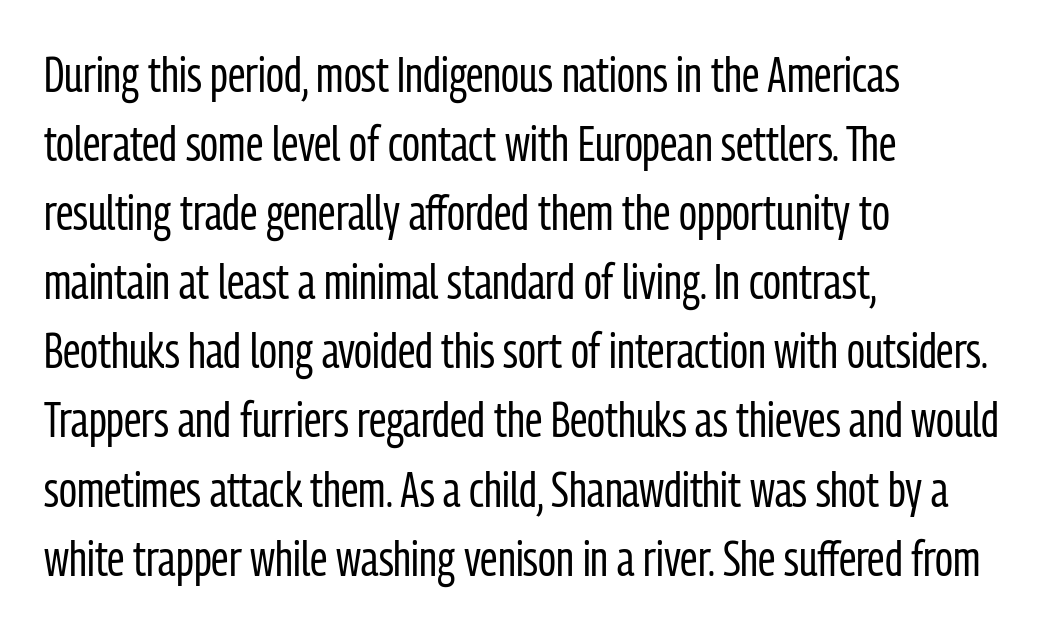
{"serif": "no", "italic": "no", "bold": "no", "weight": "regular", "width": "condensed", "stroke_contrast": "low", "x_height": "medium", "monospaced": "no", "underline": "no", "align": "left", "line_spacing": "normal", "line_spacing_ratio": 1.41, "letter_spacing": "normal", "letter_spacing_em": 0.0, "glyph_px": 49}
